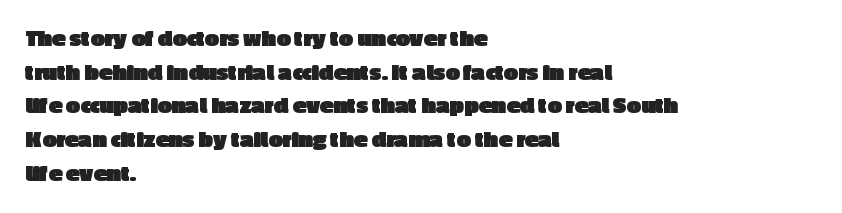
{"italic": "no", "bold": "yes", "underline": "no", "align": "left", "line_spacing": "normal", "line_spacing_ratio": 1.35, "letter_spacing": "normal", "letter_spacing_em": 0.0, "glyph_px": 25}
